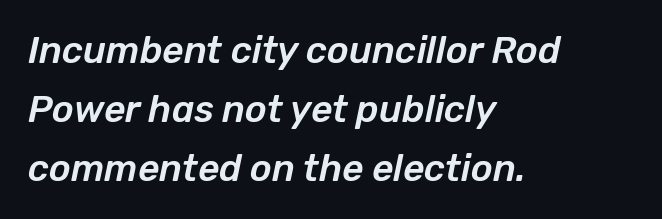
Q: Is the text italic (slanted)? A: Yes, it leans right by about 12 degrees.
Q: Is the text underlined? A: No.
Q: How is the paragraph aligned? A: Left-aligned.
Q: Is the spacing between letters normal or unusually wide? A: Normal.
Q: Is the spacing between lines tight, normal or loose? A: Normal.
Q: Width (condensed, normal, or wide)? A: Normal.
Q: Stroke contrast? A: Low.
Q: x-height? A: Medium.
Q: Monospaced? A: No.
